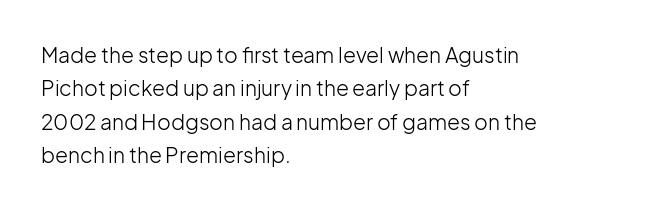
{"italic": "no", "bold": "no", "underline": "no", "align": "left", "line_spacing": "normal", "line_spacing_ratio": 1.59, "letter_spacing": "normal", "letter_spacing_em": 0.0, "glyph_px": 21}
